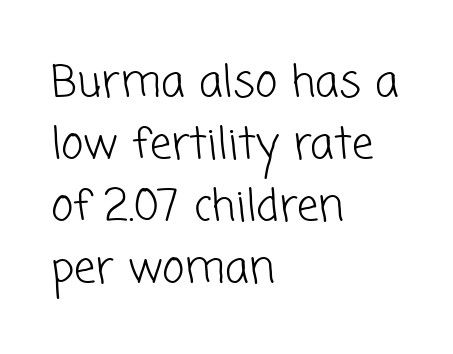
{"serif": "no", "bold": "no", "weight": "light", "width": "normal", "stroke_contrast": "low", "x_height": "medium", "monospaced": "no", "underline": "no", "align": "left", "line_spacing": "normal", "line_spacing_ratio": 1.44, "letter_spacing": "normal", "letter_spacing_em": 0.0, "glyph_px": 43}
